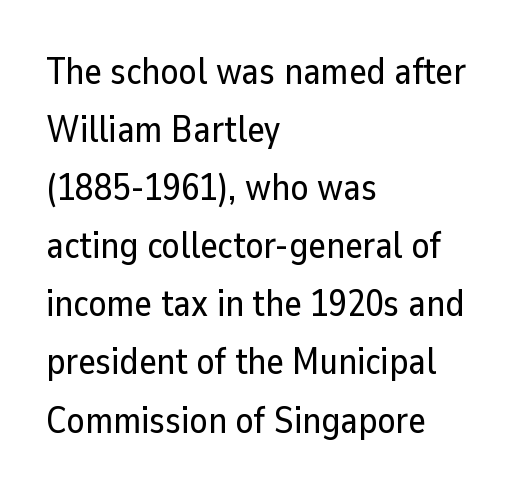
Students, observe: this is what conventionally led text looks like. Regarding serifs, this sample does without them. Each line starts at the same left margin while the right side varies. Just letters on the line, the space beneath them empty.
